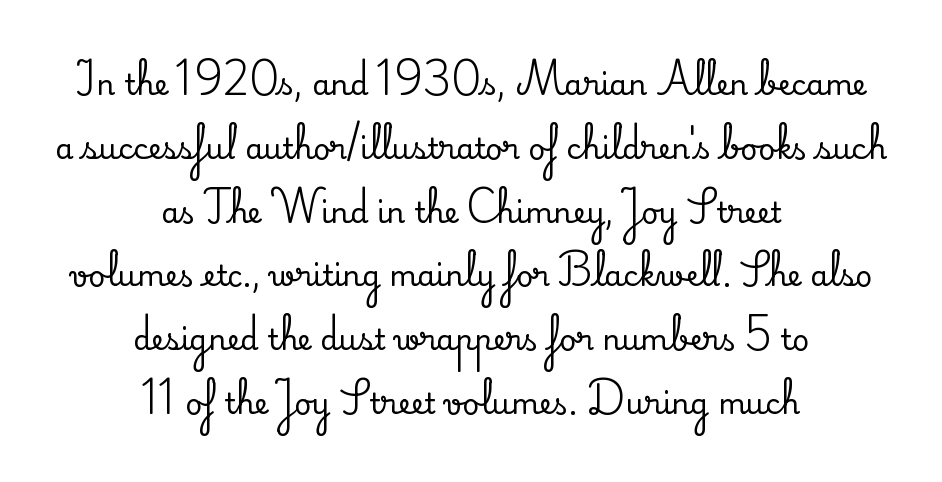
The whitespace from short lines is split evenly between both sides. Look at the tracking — it's just the regular setting, nothing added. Do the letters lean? They stand straight. The letters advance in unequal steps, a hallmark of proportional type. Is this a sans? No — the strokes have serifs.
